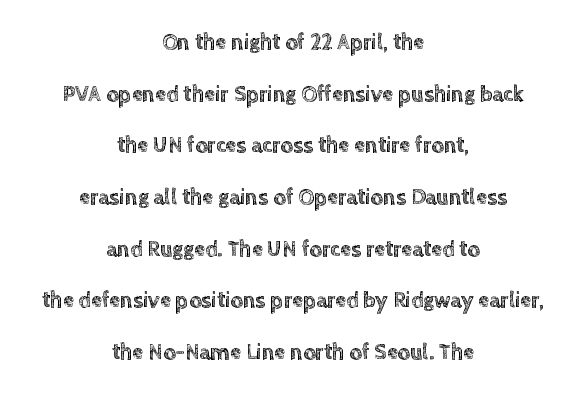
The image shows 22 px text type, upright; set centered, loose line spacing (2.35x), normal letter spacing, not underlined.
